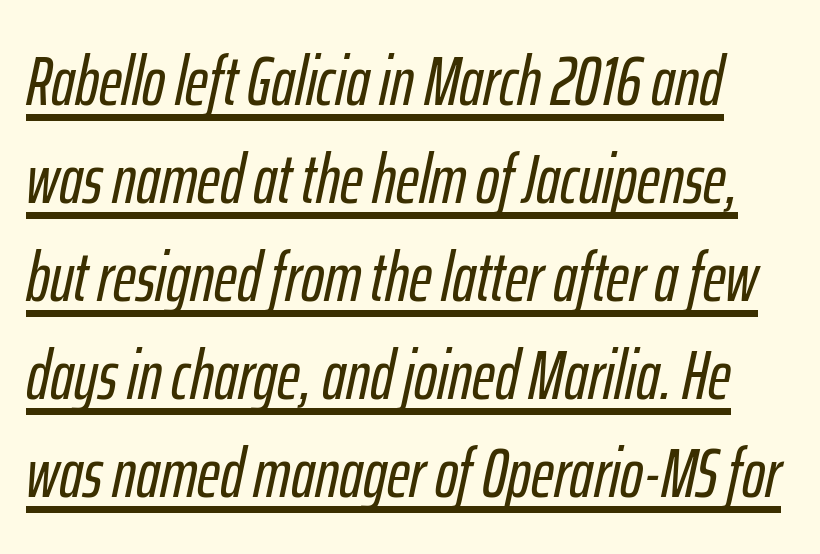
The image shows 69 px condensed type, italic (leaning right); set normal line spacing (1.42x), normal letter spacing, underlined; low stroke contrast and a medium x-height.
